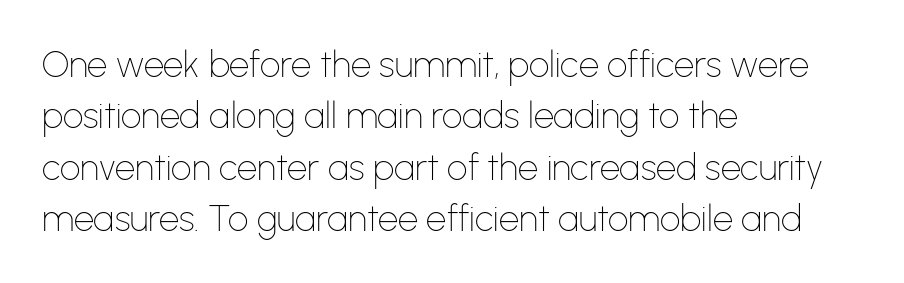
{"serif": "no", "italic": "no", "bold": "no", "weight": "thin", "width": "normal", "stroke_contrast": "low", "x_height": "medium", "monospaced": "no", "underline": "no", "align": "left", "line_spacing": "normal", "line_spacing_ratio": 1.43, "letter_spacing": "normal", "letter_spacing_em": 0.0, "glyph_px": 36}
